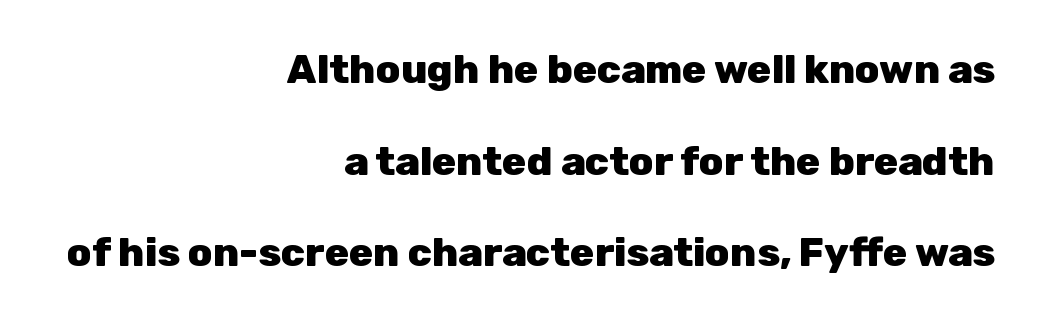
Q: Is the text bold? A: Yes.
Q: Is the text italic (slanted)? A: No, it is upright.
Q: Is the typeface a serif or a sans-serif typeface? A: Sans-serif.
Q: Is the text underlined? A: No.
Q: How is the paragraph aligned? A: Right-aligned.
Q: Is the spacing between letters normal or unusually wide? A: Normal.
Q: Is the spacing between lines tight, normal or loose? A: Loose.
Q: Width (condensed, normal, or wide)? A: Normal.
Q: Stroke contrast? A: Low.
Q: x-height? A: Medium.
Q: Monospaced? A: No.
